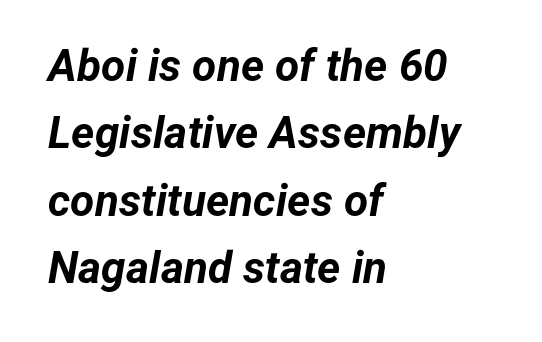
Q: Is the text bold? A: Yes.
Q: Is the text italic (slanted)? A: Yes, it leans right by about 12 degrees.
Q: Is the text underlined? A: No.
Q: How is the paragraph aligned? A: Left-aligned.
Q: Is the spacing between letters normal or unusually wide? A: Normal.
Q: Is the spacing between lines tight, normal or loose? A: Normal.
Q: Width (condensed, normal, or wide)? A: Normal.
Q: Stroke contrast? A: Low.
Q: x-height? A: Medium.
Q: Monospaced? A: No.
